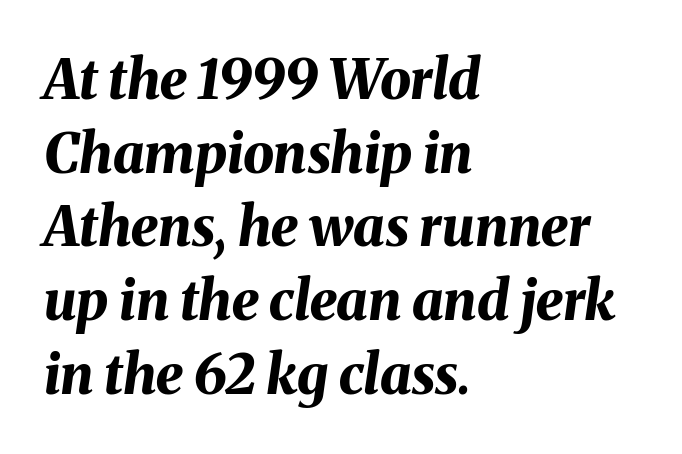
Summary of weight: heavy, a full bold. A bare baseline throughout the passage. A typesetter would call this leading conventional body-copy spacing. Is this a fixed-width face? No — the glyphs have proportional, varying widths.
